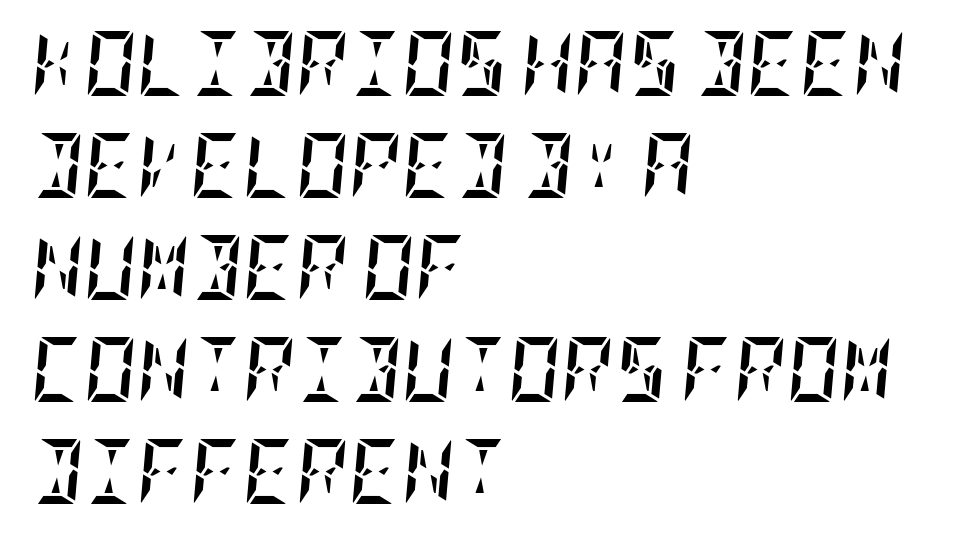
The image shows 65 px semibold, condensed type, italic (leaning right); set left-aligned, normal line spacing (1.57x), normal letter spacing, not underlined; low stroke contrast and a large x-height.
